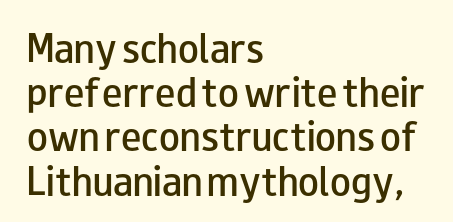
Q: Is the text bold? A: Semi-bold.
Q: Is the text italic (slanted)? A: No, it is upright.
Q: Is the typeface a serif or a sans-serif typeface? A: Sans-serif.
Q: Is the text underlined? A: No.
Q: How is the paragraph aligned? A: Left-aligned.
Q: Is the spacing between letters normal or unusually wide? A: Normal.
Q: Is the spacing between lines tight, normal or loose? A: Normal.
Q: Width (condensed, normal, or wide)? A: Wide.
Q: Stroke contrast? A: Low.
Q: x-height? A: Small.
Q: Monospaced? A: No.
